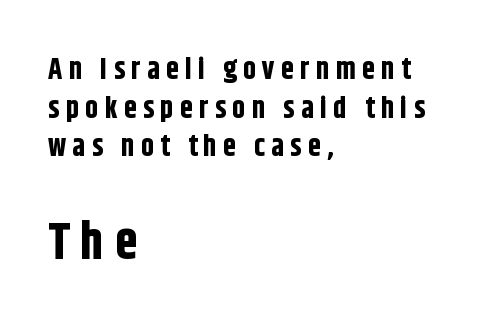
Q: Is the text bold? A: Yes.
Q: Is the text italic (slanted)? A: No, it is upright.
Q: Is the typeface a serif or a sans-serif typeface? A: Sans-serif.
Q: Is the text underlined? A: No.
Q: How is the paragraph aligned? A: Left-aligned.
Q: Is the spacing between letters normal or unusually wide? A: Unusually wide.
Q: Is the spacing between lines tight, normal or loose? A: Normal.
Q: Which block of text is set in a larger size, the first (top) or the second (bottom)? A: The second (bottom) one.
Q: Width (condensed, normal, or wide)? A: Condensed.
Q: Stroke contrast? A: Low.
Q: x-height? A: Large.
Q: Monospaced? A: No.
